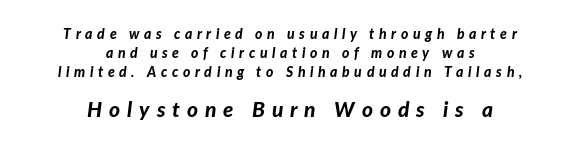
Q: Is the text bold? A: Yes.
Q: Is the text italic (slanted)? A: Yes, it leans right by about 7 degrees.
Q: Is the text underlined? A: No.
Q: How is the paragraph aligned? A: Centered.
Q: Is the spacing between letters normal or unusually wide? A: Unusually wide.
Q: Is the spacing between lines tight, normal or loose? A: Normal.
Q: Which block of text is set in a larger size, the first (top) or the second (bottom)? A: The second (bottom) one.
